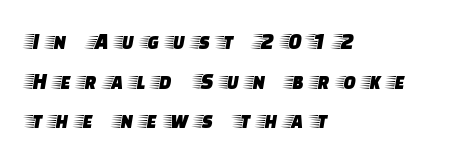
A bare baseline throughout the passage. Words appear elongated and porous because spacing is wide. Compared with a centered layout, this one pins lines to the left instead.
